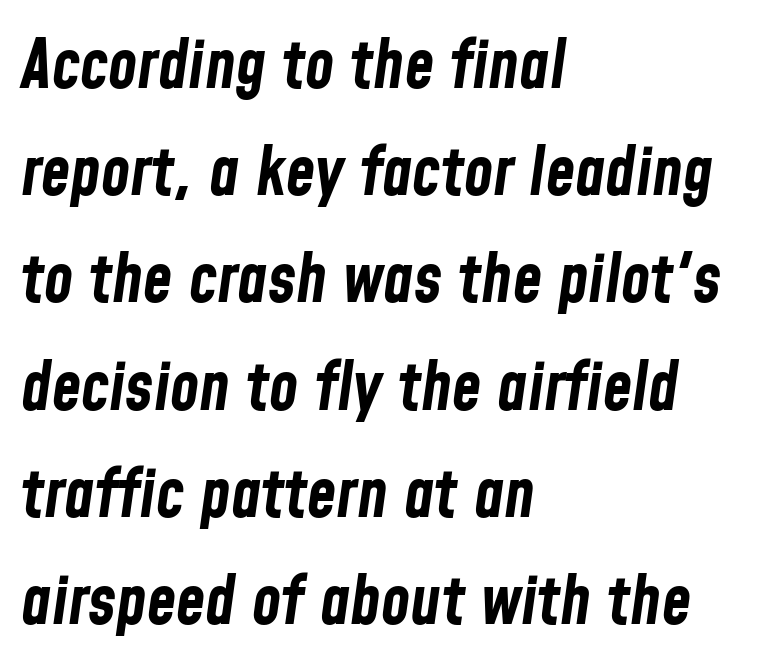
Baseline-to-baseline distance is the conventional proportion of letter height. The type is set solid horizontally, with unmodified tracking. Every row of glyphs begins at an identical x-position on the left. The specimen omits any rule beneath the text block's lines. Think of a printed novel: that variable character pitch is what you see here.
